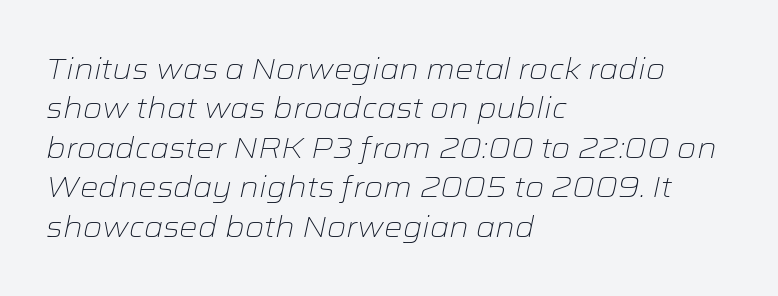
The passage shown leans; its letterforms are oblique. The specimen omits any rule beneath the text block's lines. Character widths vary here, with narrow letters taking less room than wide ones. This rendering leaves character spacing at its baseline value. Weight: in the light-to-regular range. The lines are quadded left.
